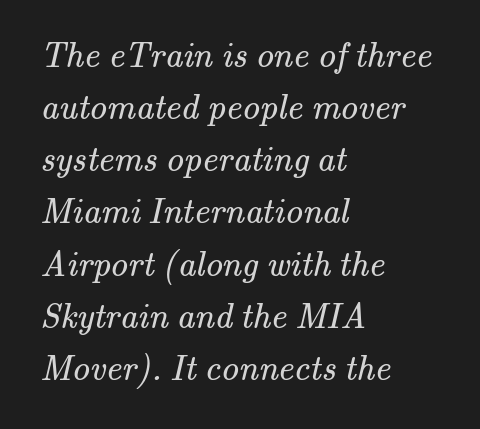
Q: Is the text bold? A: No.
Q: Is the typeface a serif or a sans-serif typeface? A: Serif.
Q: Is the text underlined? A: No.
Q: How is the paragraph aligned? A: Left-aligned.
Q: Is the spacing between letters normal or unusually wide? A: Normal.
Q: Is the spacing between lines tight, normal or loose? A: Normal.
Q: Width (condensed, normal, or wide)? A: Normal.
Q: Stroke contrast? A: Medium.
Q: x-height? A: Small.
Q: Monospaced? A: No.
